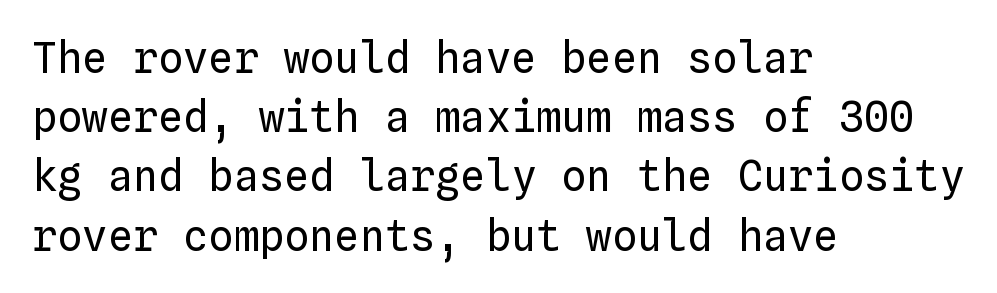
Q: Is the text bold? A: No.
Q: Is the text italic (slanted)? A: No, it is upright.
Q: Is the text underlined? A: No.
Q: How is the paragraph aligned? A: Left-aligned.
Q: Is the spacing between letters normal or unusually wide? A: Normal.
Q: Is the spacing between lines tight, normal or loose? A: Normal.
Q: Width (condensed, normal, or wide)? A: Normal.
Q: Stroke contrast? A: Low.
Q: x-height? A: Medium.
Q: Monospaced? A: Yes.
